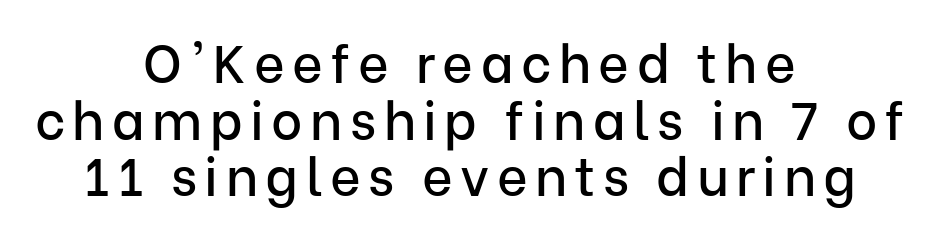
Check under the words: just untouched page. Check where the strokes stop: nothing finishes them off — pure sans. Here the designer chose a conventional face with non-uniform glyph widths. The lettering holds an erect, upright posture throughout.
